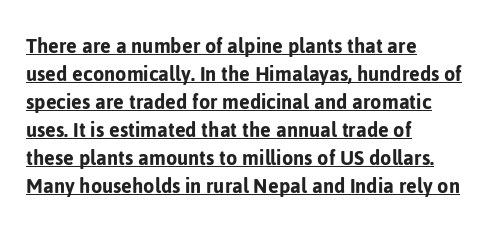
Looks like someone drew a line under every word here. The horizontal fit of the characters is conventional and even. Quick note: not italic, upright. Casual observation: everything's shoved over to the left.
